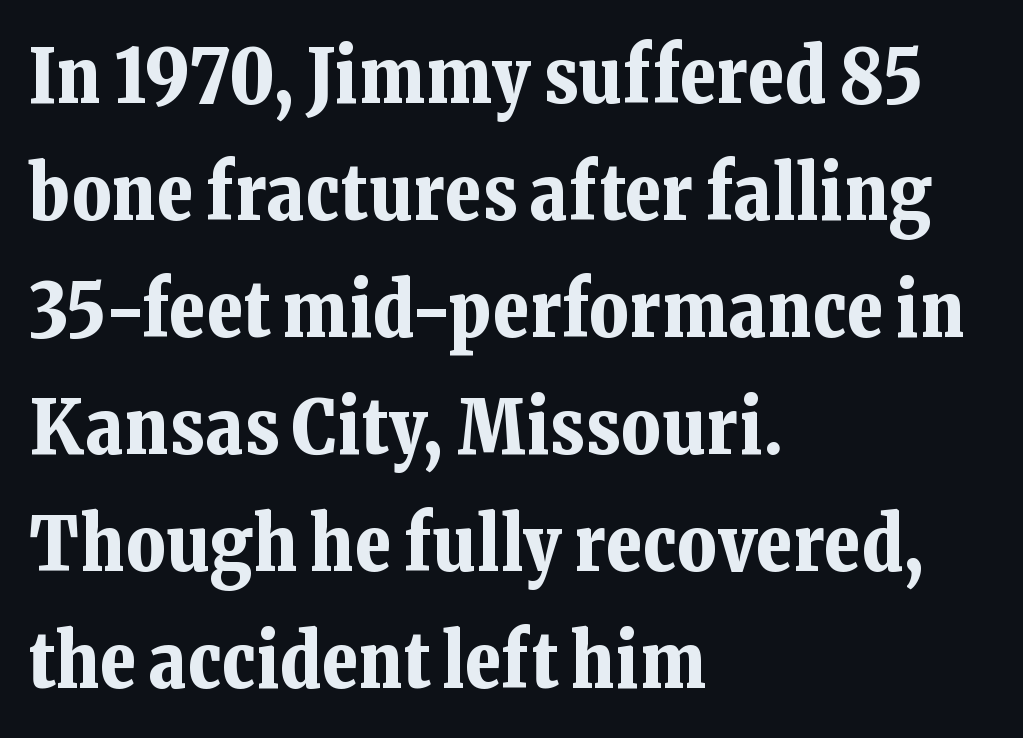
The image shows 75 px bold serif type, upright; set left-aligned, normal line spacing (1.56x), normal letter spacing, not underlined; low stroke contrast and a medium x-height.
